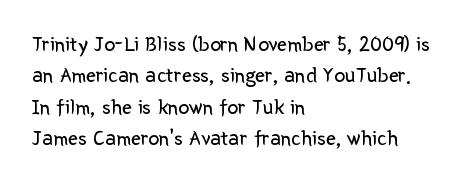
{"italic": "no", "bold": "no", "underline": "no", "align": "left", "line_spacing": "normal", "line_spacing_ratio": 1.43, "letter_spacing": "normal", "letter_spacing_em": 0.0, "glyph_px": 22}
